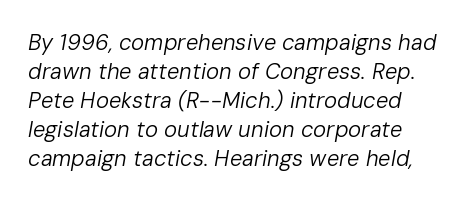
The image shows 22 px text type, italic (leaning right); set left-aligned, normal line spacing (1.32x), normal letter spacing, not underlined.
